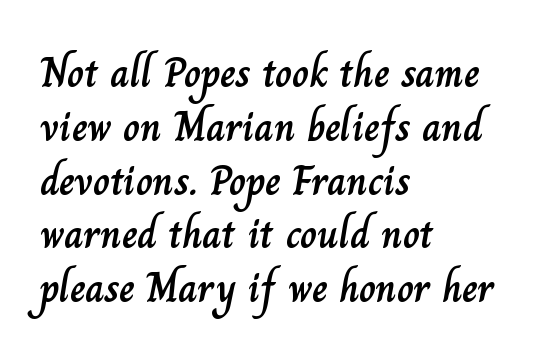
Honestly, there is no underline to notice here at all. This sample has the flowing, uneven cadence of proportional lettering. In terms of leading, this rendering sits right in the middle. One-word summary of the alignment: left. The rendering keeps characters at their native spacing.
